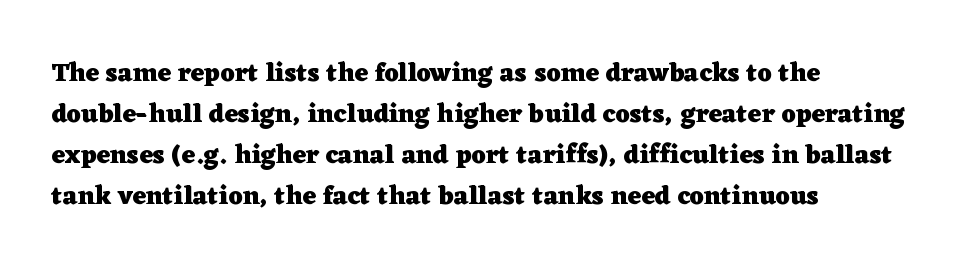
The image shows 26 px bold type, upright; set left-aligned, normal line spacing (1.58x), normal letter spacing, not underlined.
